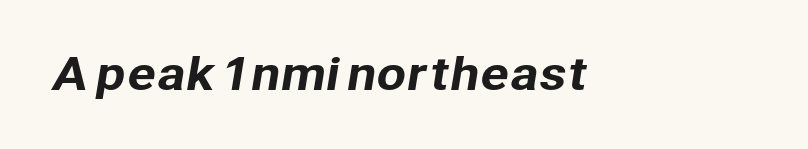
Each letter keeps its own natural width here, so spacing adapts to shape. Regarding serifs, this sample does without them. Type without underlining. The rendering keeps characters at their native spacing.
